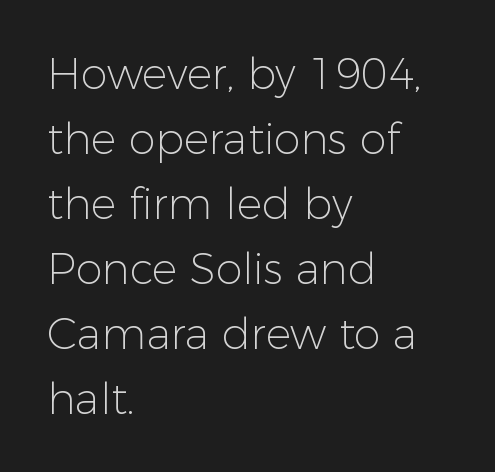
The passage shown has conventional tracking throughout. Here the designer chose a conventional face with non-uniform glyph widths. No heavy texture on the line: the type isn't bold. The lines sit at an ordinary, default distance from one another.
